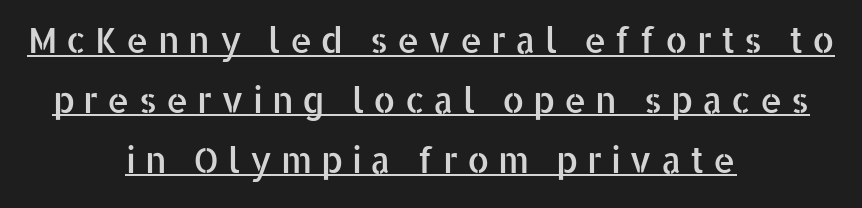
The image shows 35 px sans-serif type, upright; set centered, line spacing 1.71x, unusually wide letter spacing (+0.25 em), underlined; low stroke contrast and a medium x-height.
